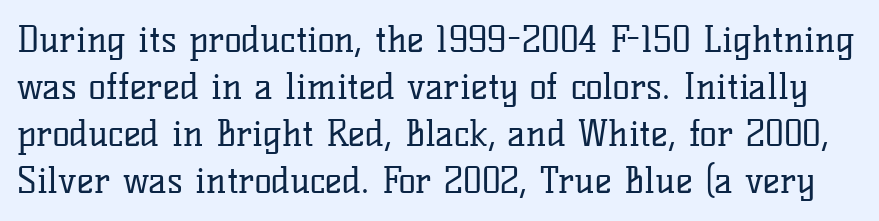
{"serif": "yes", "italic": "no", "bold": "no", "weight": "regular", "width": "normal", "stroke_contrast": "low", "x_height": "medium", "monospaced": "no", "underline": "no", "line_spacing": "normal", "line_spacing_ratio": 1.31, "letter_spacing": "normal", "letter_spacing_em": 0.0, "glyph_px": 36}
